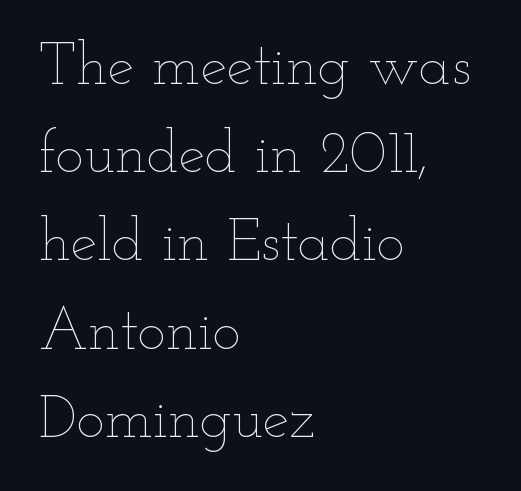
{"italic": "no", "bold": "no", "weight": "thin", "width": "wide", "stroke_contrast": "low", "x_height": "small", "monospaced": "no", "underline": "no", "align": "left", "line_spacing": "normal", "line_spacing_ratio": 1.47, "letter_spacing": "normal", "letter_spacing_em": 0.0, "glyph_px": 60}
